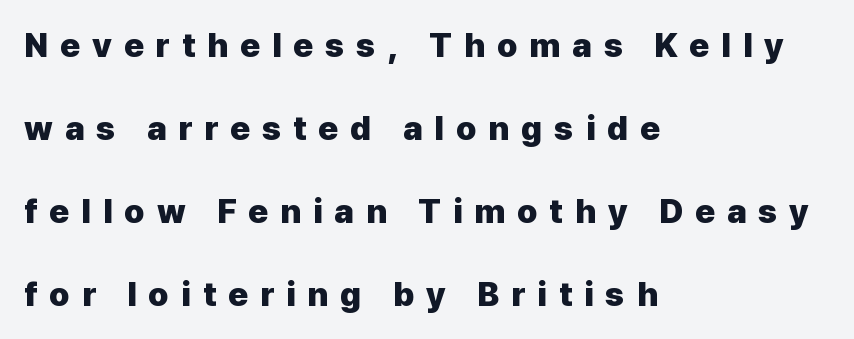
Emphasis by weight is at full strength: bold. Grotesque or geometric, the face here clearly has no serifs. What stands out about the letter spacing? Its width — letters are far apart. Does the lettering tilt? It doesn't — this is upright. Plain, unruled lines of type. Think of a printed novel: that variable character pitch is what you see here.
